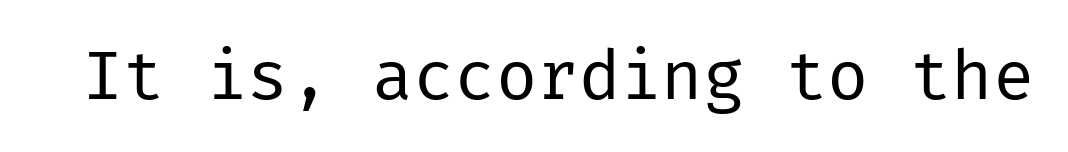
{"serif": "no", "italic": "no", "bold": "no", "weight": "regular", "width": "normal", "stroke_contrast": "low", "x_height": "medium", "underline": "no", "letter_spacing": "normal", "letter_spacing_em": 0.0, "glyph_px": 69}
